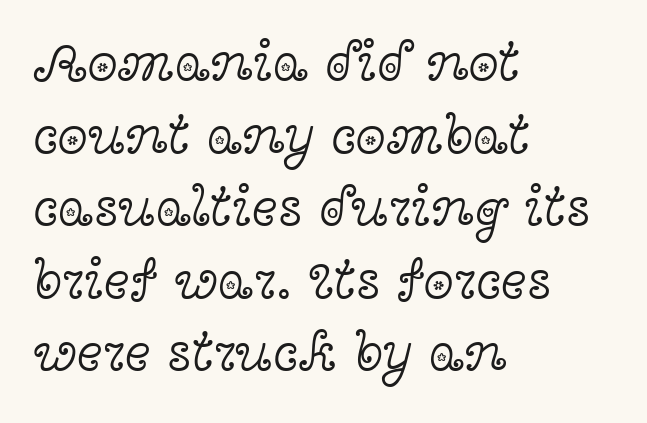
Decoration check: the copy has no underline. Horizontal bands of white between lines are of average thickness. This is serif lettering, the kind often seen in printed books. Each stroke keeps to a modest, everyday thickness or less.
